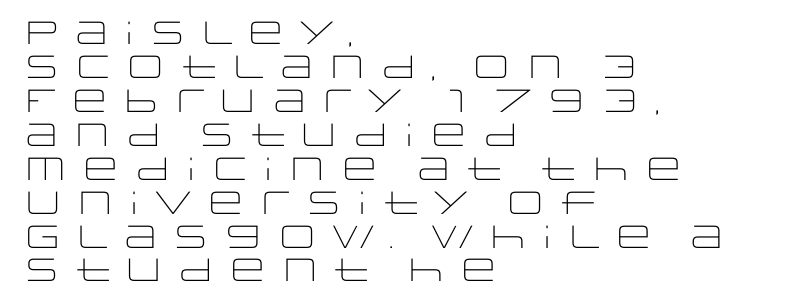
Q: Is the text bold? A: No.
Q: Is the text italic (slanted)? A: No, it is upright.
Q: Is the typeface a serif or a sans-serif typeface? A: Sans-serif.
Q: Is the text underlined? A: No.
Q: How is the paragraph aligned? A: Left-aligned.
Q: Is the spacing between lines tight, normal or loose? A: Tight.
Q: Width (condensed, normal, or wide)? A: Wide.
Q: Stroke contrast? A: Low.
Q: x-height? A: Large.
Q: Monospaced? A: No.
